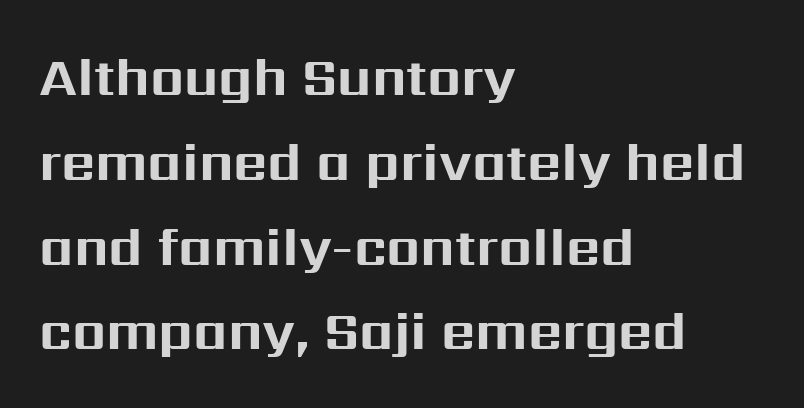
Q: Is the text bold? A: Yes.
Q: Is the text italic (slanted)? A: No, it is upright.
Q: Is the typeface a serif or a sans-serif typeface? A: Sans-serif.
Q: Is the text underlined? A: No.
Q: How is the paragraph aligned? A: Left-aligned.
Q: Is the spacing between letters normal or unusually wide? A: Normal.
Q: Is the spacing between lines tight, normal or loose? A: Normal.
Q: Width (condensed, normal, or wide)? A: Normal.
Q: Stroke contrast? A: Medium.
Q: x-height? A: Medium.
Q: Monospaced? A: No.
